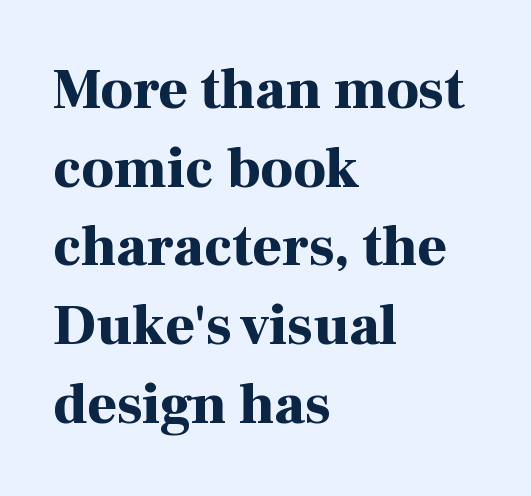
Q: Is the text bold? A: Yes.
Q: Is the text italic (slanted)? A: No, it is upright.
Q: Is the typeface a serif or a sans-serif typeface? A: Serif.
Q: Is the text underlined? A: No.
Q: How is the paragraph aligned? A: Left-aligned.
Q: Is the spacing between letters normal or unusually wide? A: Normal.
Q: Is the spacing between lines tight, normal or loose? A: Normal.
Q: Width (condensed, normal, or wide)? A: Normal.
Q: Stroke contrast? A: High.
Q: x-height? A: Medium.
Q: Monospaced? A: No.
